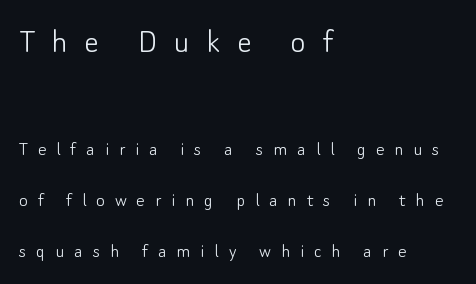
The image shows 36 px light sans-serif type, upright; set left-aligned, loose line spacing (2.44x), unusually wide letter spacing (+0.47 em), not underlined; the first (top) block is 1.71x larger; low stroke contrast and a small x-height.
